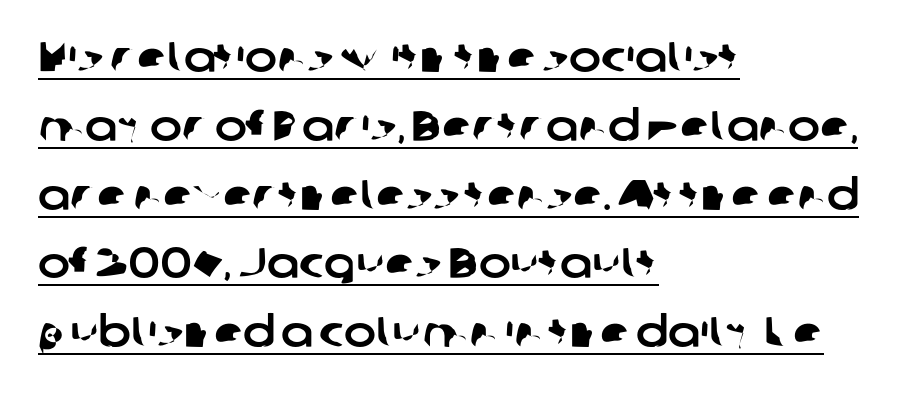
The image shows 43 px sans-serif type; set left-aligned, normal line spacing (1.6x), normal letter spacing, underlined; low stroke contrast and a medium x-height.
